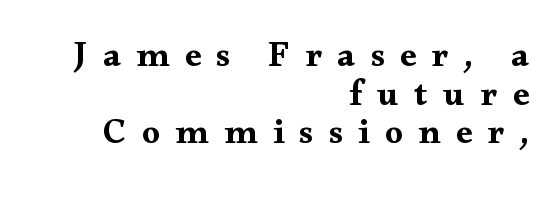
The image shows 36 px wide serif type, upright; set right-aligned, tight line spacing (1.07x), unusually wide letter spacing (+0.43 em), not underlined; medium stroke contrast and a small x-height.
